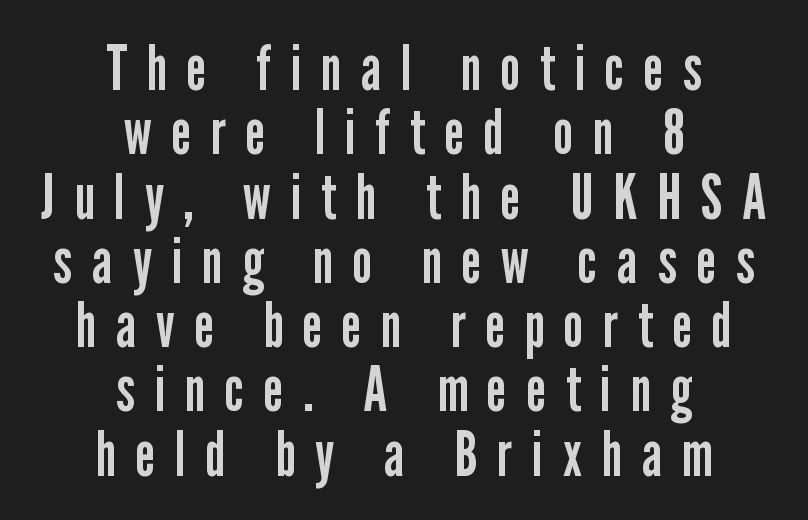
Posture: vertical. Each line is balanced around a shared central axis. A typesetter would call this leading minimal, almost set solid. Letters rest on an invisible, unmarked baseline. Words appear elongated and porous because spacing is wide.
